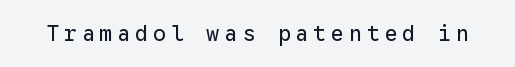
Q: Is the text bold? A: No.
Q: Is the text italic (slanted)? A: No, it is upright.
Q: Is the text underlined? A: No.
Q: Is the spacing between letters normal or unusually wide? A: Unusually wide.
